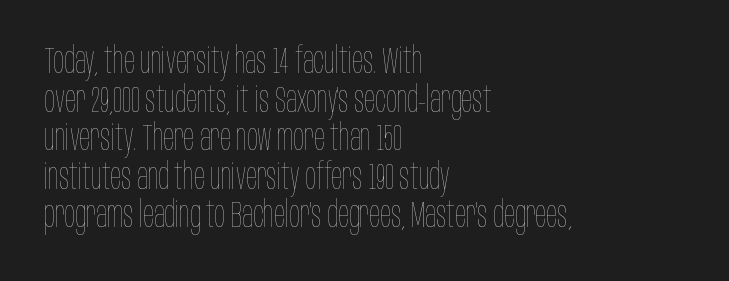
Q: Is the text bold? A: No.
Q: Is the text italic (slanted)? A: No, it is upright.
Q: Is the text underlined? A: No.
Q: How is the paragraph aligned? A: Left-aligned.
Q: Is the spacing between letters normal or unusually wide? A: Normal.
Q: Is the spacing between lines tight, normal or loose? A: Tight.
Q: Width (condensed, normal, or wide)? A: Condensed.
Q: Stroke contrast? A: Low.
Q: x-height? A: Large.
Q: Monospaced? A: No.
